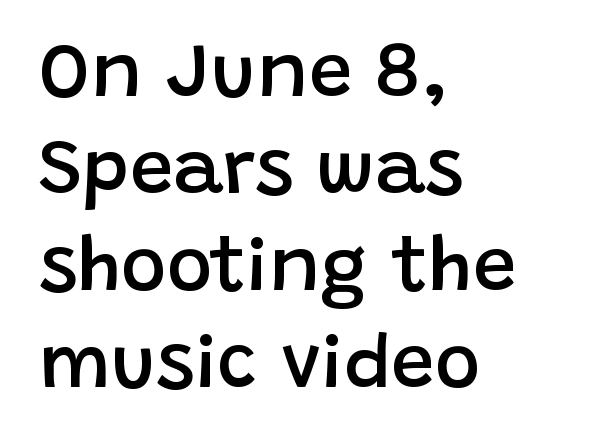
{"serif": "no", "italic": "no", "bold": "semi", "weight": "semibold", "width": "normal", "stroke_contrast": "low", "x_height": "large", "monospaced": "no", "underline": "no", "align": "left", "line_spacing": "normal", "line_spacing_ratio": 1.26, "letter_spacing": "normal", "letter_spacing_em": 0.0, "glyph_px": 77}
